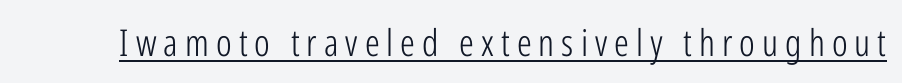
Q: Is the text bold? A: No.
Q: Is the text italic (slanted)? A: No, it is upright.
Q: Is the typeface a serif or a sans-serif typeface? A: Sans-serif.
Q: Is the text underlined? A: Yes.
Q: Width (condensed, normal, or wide)? A: Condensed.
Q: Stroke contrast? A: Low.
Q: x-height? A: Medium.
Q: Monospaced? A: No.
